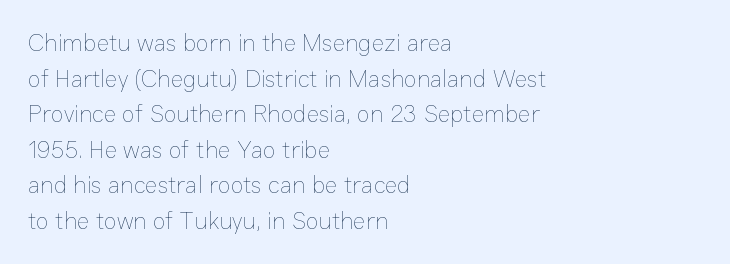
The image shows 24 px text type, upright; set left-aligned, normal line spacing (1.48x), normal letter spacing, not underlined.
